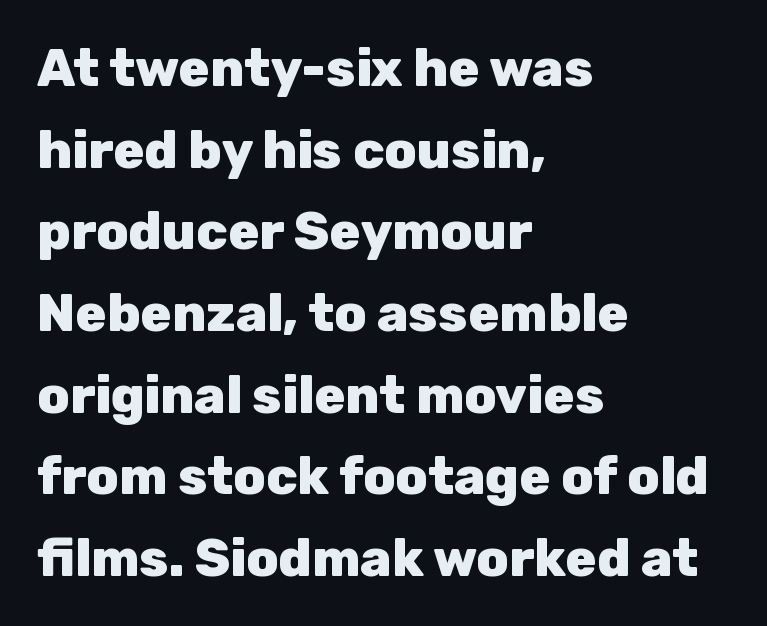
{"serif": "no", "italic": "no", "bold": "yes", "weight": "heavy", "width": "normal", "stroke_contrast": "low", "x_height": "medium", "monospaced": "no", "underline": "no", "align": "left", "line_spacing": "normal", "line_spacing_ratio": 1.57, "letter_spacing": "normal", "letter_spacing_em": 0.0, "glyph_px": 52}
